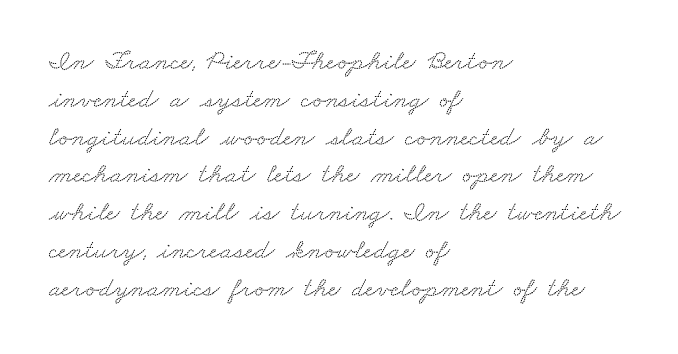
The image shows 28 px wide serif type; set left-aligned, normal line spacing (1.35x), normal letter spacing, not underlined; low stroke contrast and a small x-height.
